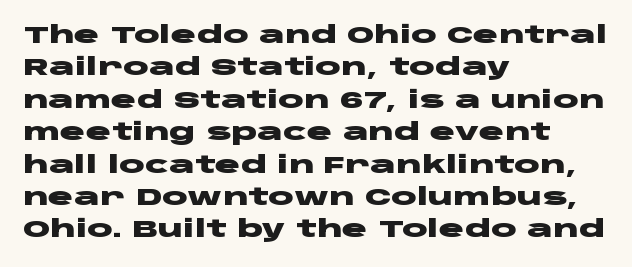
{"italic": "no", "bold": "yes", "underline": "no", "align": "left", "line_spacing": "normal", "line_spacing_ratio": 1.35, "letter_spacing": "normal", "letter_spacing_em": 0.0, "glyph_px": 24}
